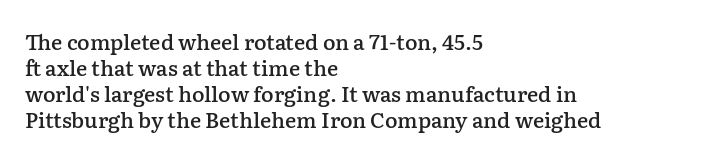
Q: Is the text bold? A: Semi-bold.
Q: Is the text italic (slanted)? A: No, it is upright.
Q: Is the text underlined? A: No.
Q: How is the paragraph aligned? A: Left-aligned.
Q: Is the spacing between letters normal or unusually wide? A: Normal.
